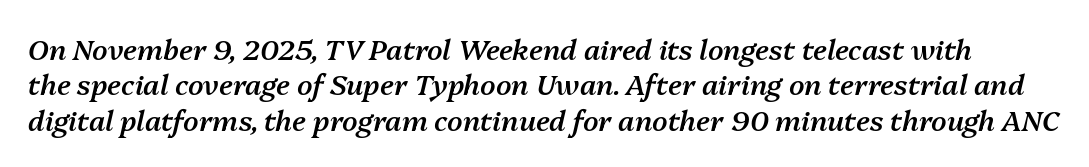
Q: Is the text bold? A: Semi-bold.
Q: Is the text italic (slanted)? A: Yes, it leans right by about 13 degrees.
Q: Is the text underlined? A: No.
Q: Is the spacing between letters normal or unusually wide? A: Normal.
Q: Is the spacing between lines tight, normal or loose? A: Normal.
Q: Width (condensed, normal, or wide)? A: Normal.
Q: Stroke contrast? A: Medium.
Q: x-height? A: Medium.
Q: Monospaced? A: No.
